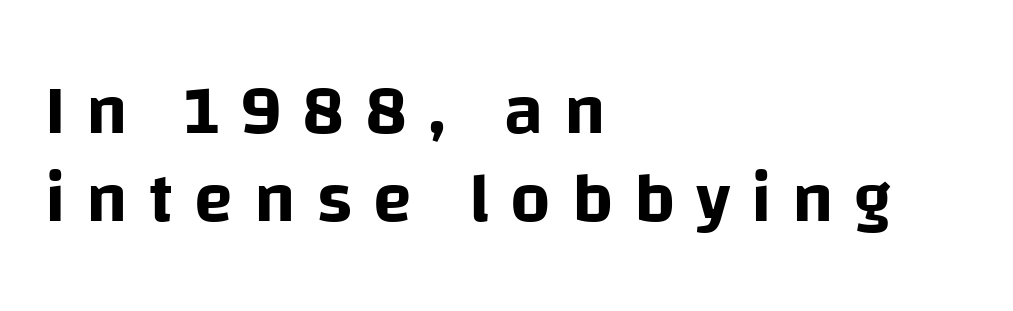
Posture: straight, roman, zero tilt. The compositor pushed each line to the left boundary. Type style note: lacks serifs. Rule under the text: the space is simply empty.
